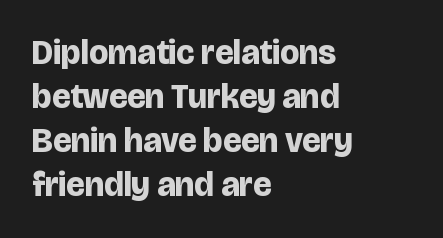
Q: Is the text bold? A: Yes.
Q: Is the text italic (slanted)? A: No, it is upright.
Q: Is the typeface a serif or a sans-serif typeface? A: Sans-serif.
Q: Is the text underlined? A: No.
Q: How is the paragraph aligned? A: Left-aligned.
Q: Is the spacing between letters normal or unusually wide? A: Normal.
Q: Is the spacing between lines tight, normal or loose? A: Normal.
Q: Width (condensed, normal, or wide)? A: Normal.
Q: Stroke contrast? A: Low.
Q: x-height? A: Large.
Q: Monospaced? A: No.
